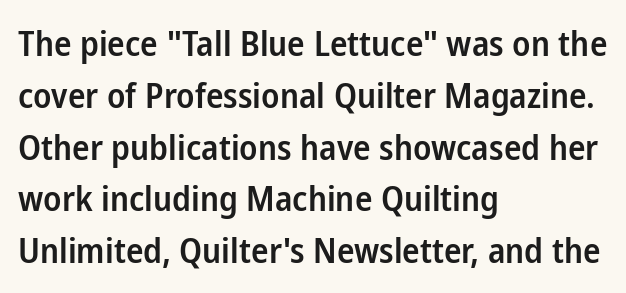
The image shows 35 px semibold, condensed sans-serif type, upright; set left-aligned, normal line spacing (1.48x), normal letter spacing, not underlined; low stroke contrast and a medium x-height.
